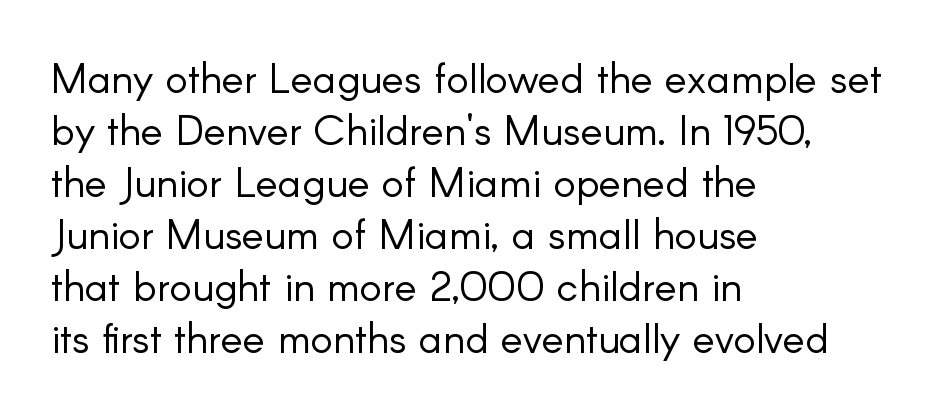
{"serif": "no", "italic": "no", "bold": "no", "weight": "light", "width": "normal", "stroke_contrast": "low", "x_height": "small", "monospaced": "no", "underline": "no", "align": "left", "line_spacing_ratio": 1.24, "letter_spacing": "normal", "letter_spacing_em": 0.0, "glyph_px": 42}
